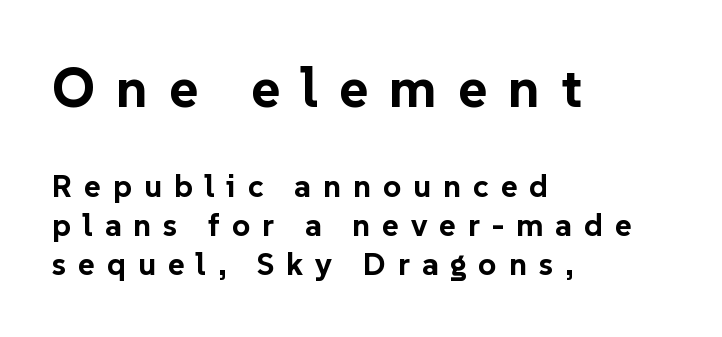
Q: Is the text bold? A: Yes.
Q: Is the text italic (slanted)? A: No, it is upright.
Q: Is the typeface a serif or a sans-serif typeface? A: Sans-serif.
Q: Is the text underlined? A: No.
Q: How is the paragraph aligned? A: Left-aligned.
Q: Is the spacing between letters normal or unusually wide? A: Unusually wide.
Q: Which block of text is set in a larger size, the first (top) or the second (bottom)? A: The first (top) one.
Q: Width (condensed, normal, or wide)? A: Normal.
Q: Stroke contrast? A: Low.
Q: x-height? A: Medium.
Q: Monospaced? A: No.
